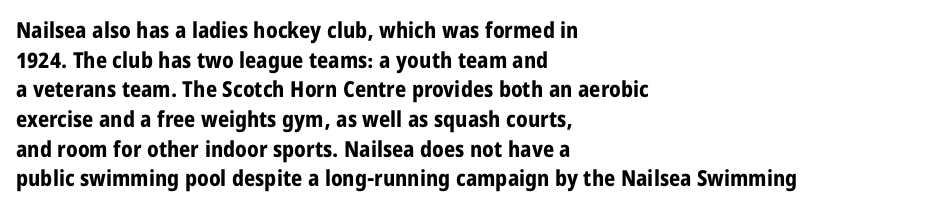
The image shows 22 px bold type, upright; set left-aligned, normal line spacing (1.35x), normal letter spacing, not underlined.
